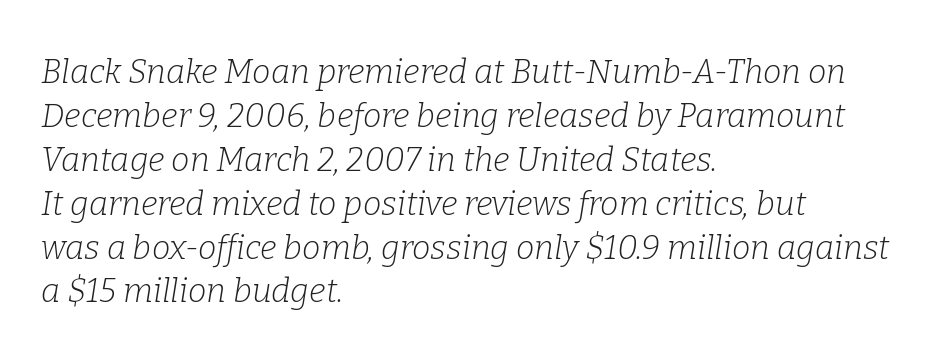
The image shows 33 px light serif type, italic (leaning right); set left-aligned, normal line spacing (1.33x), normal letter spacing, not underlined; low stroke contrast and a medium x-height.
